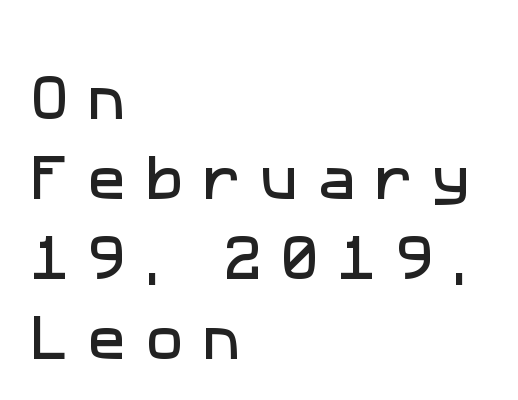
Q: Is the typeface a serif or a sans-serif typeface? A: Sans-serif.
Q: Is the text underlined? A: No.
Q: How is the paragraph aligned? A: Left-aligned.
Q: Is the spacing between letters normal or unusually wide? A: Unusually wide.
Q: Is the spacing between lines tight, normal or loose? A: Normal.
Q: Width (condensed, normal, or wide)? A: Normal.
Q: Stroke contrast? A: Low.
Q: x-height? A: Medium.
Q: Monospaced? A: No.
